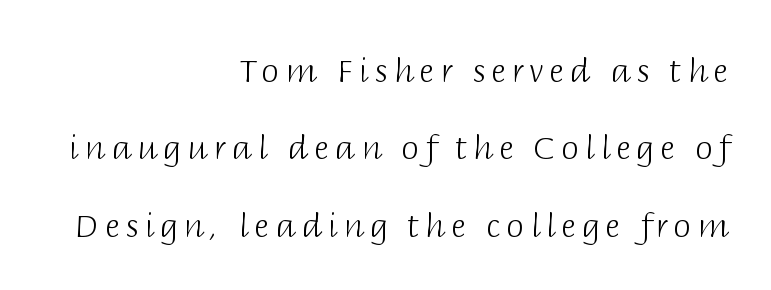
Just letters on the line, the space beneath them empty. Posture: upright roman. Reading down the column, the eye jumps a long way to each next line. In terms of letterform style, serifs are entirely absent. No extra ink here — the face is not bold. Do the characters align in a grid? No, the font is proportional.
